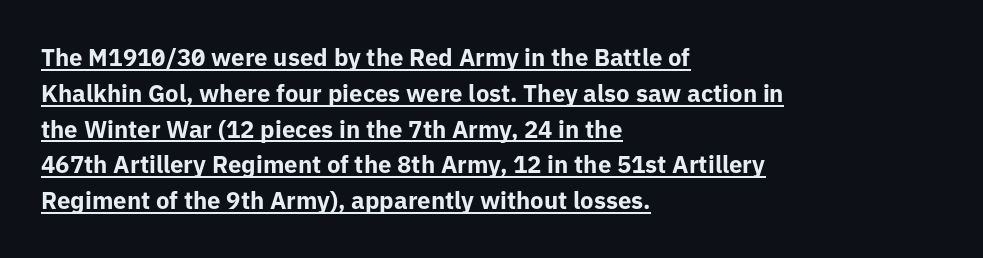
Q: Is the text bold? A: Yes.
Q: Is the text italic (slanted)? A: No, it is upright.
Q: Is the text underlined? A: Yes.
Q: How is the paragraph aligned? A: Left-aligned.
Q: Is the spacing between letters normal or unusually wide? A: Normal.
Q: Is the spacing between lines tight, normal or loose? A: Normal.
